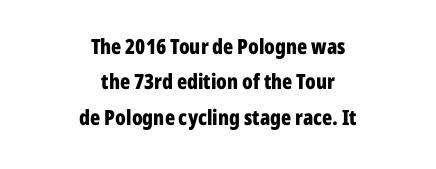
Q: Is the text bold? A: Yes.
Q: Is the text italic (slanted)? A: No, it is upright.
Q: Is the text underlined? A: No.
Q: How is the paragraph aligned? A: Centered.
Q: Is the spacing between letters normal or unusually wide? A: Normal.
Q: Is the spacing between lines tight, normal or loose? A: Normal.
